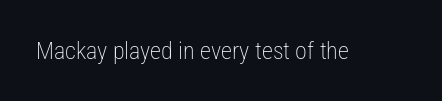
The image shows 24 px text type, upright; set normal letter spacing, not underlined.
